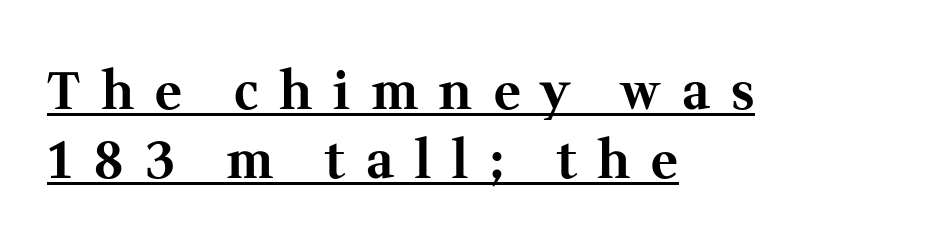
{"serif": "yes", "italic": "no", "bold": "yes", "weight": "bold", "width": "normal", "stroke_contrast": "medium", "x_height": "medium", "monospaced": "no", "underline": "yes", "align": "left", "line_spacing": "normal", "line_spacing_ratio": 1.35, "letter_spacing": "wide", "letter_spacing_em": 0.42, "glyph_px": 51}
